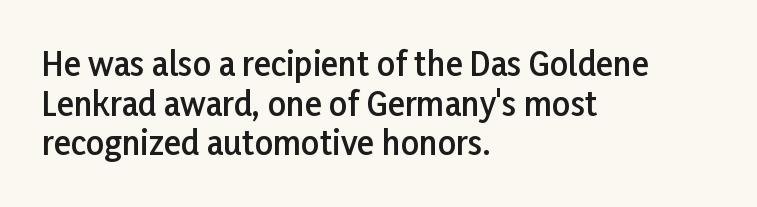
Q: Is the text bold? A: Semi-bold.
Q: Is the text italic (slanted)? A: No, it is upright.
Q: Is the typeface a serif or a sans-serif typeface? A: Sans-serif.
Q: Is the text underlined? A: No.
Q: How is the paragraph aligned? A: Left-aligned.
Q: Is the spacing between letters normal or unusually wide? A: Normal.
Q: Width (condensed, normal, or wide)? A: Normal.
Q: Stroke contrast? A: Low.
Q: x-height? A: Medium.
Q: Monospaced? A: No.
